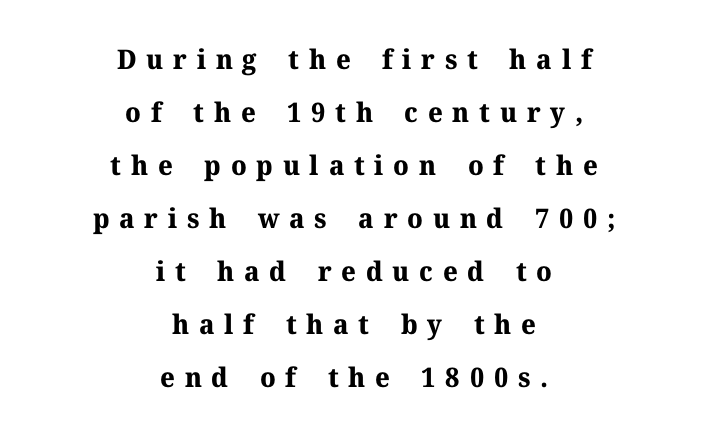
The line-height multiplier appears high, well above default. Caption: bold face, heavy strokes. Is the block centered? Yes — each line is placed symmetrically about the middle. Letter spacing: wide.
